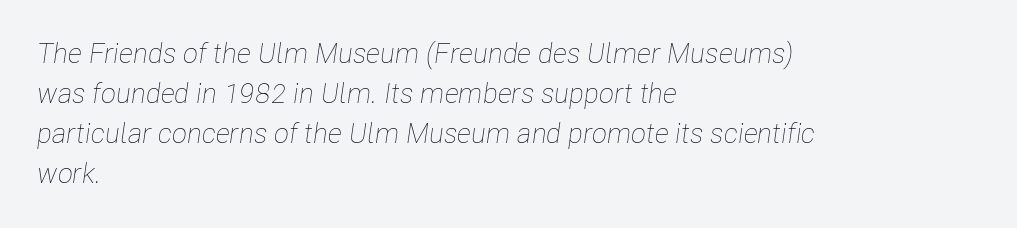
Q: Is the text bold? A: No.
Q: Is the text italic (slanted)? A: Yes, it leans right by about 8 degrees.
Q: Is the text underlined? A: No.
Q: How is the paragraph aligned? A: Left-aligned.
Q: Is the spacing between letters normal or unusually wide? A: Normal.
Q: Is the spacing between lines tight, normal or loose? A: Normal.
Q: Width (condensed, normal, or wide)? A: Condensed.
Q: Stroke contrast? A: Low.
Q: x-height? A: Medium.
Q: Monospaced? A: No.
